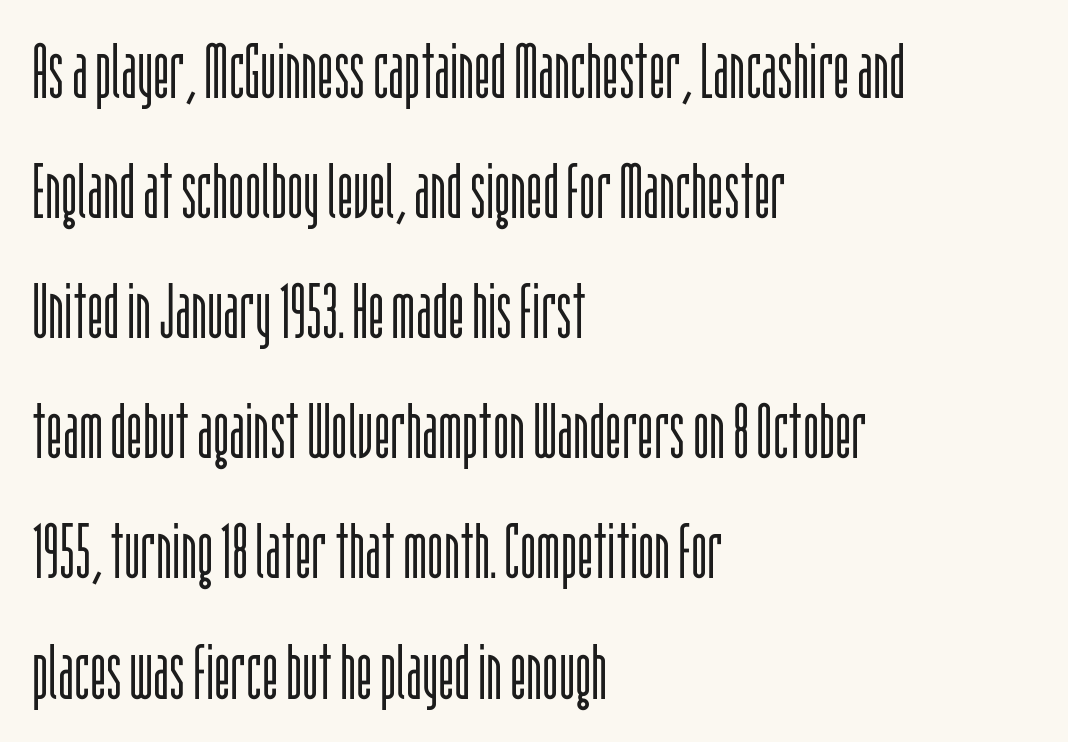
The image shows 77 px light, condensed sans-serif type, upright; set left-aligned, normal line spacing (1.56x), normal letter spacing, not underlined; low stroke contrast and a large x-height.
